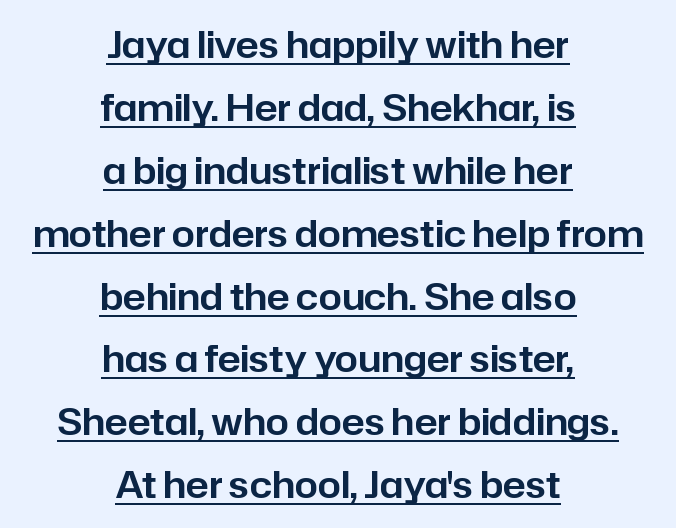
The rendering uses a moderate line-height, typical for paragraphs. Look at the bottom of the vertical strokes: they stop flat, with no serifs. The rendering keeps characters at their native spacing. Horizontally, the lines are justified to the midpoint only. Rendered with straight, roman letterforms.
